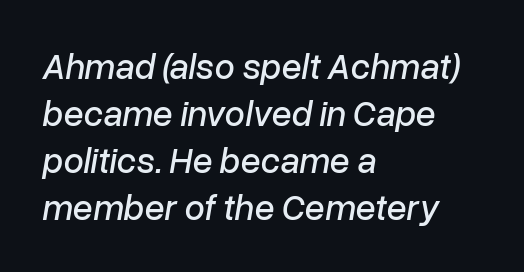
Is this a fixed-width face? No — the glyphs have proportional, varying widths. Emphasis-style slanted type is in use. Plain, unruled lines of type. One glance says typical: line gaps are just what's usual. Layout note: lines flush left.
